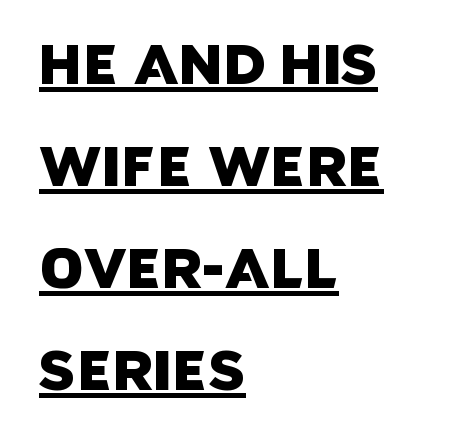
The image shows 56 px sans-serif type; set left-aligned, line spacing 1.82x, normal letter spacing, underlined; low stroke contrast and a large x-height.
